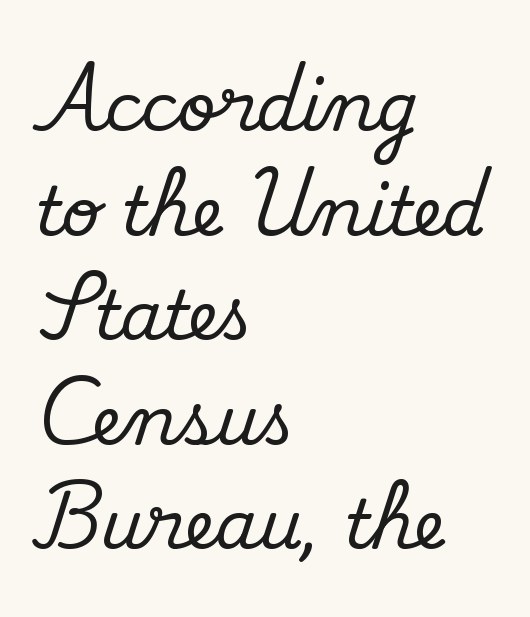
Q: Is the text italic (slanted)? A: Yes.
Q: Is the typeface a serif or a sans-serif typeface? A: Serif.
Q: Is the text underlined? A: No.
Q: How is the paragraph aligned? A: Left-aligned.
Q: Is the spacing between letters normal or unusually wide? A: Normal.
Q: Is the spacing between lines tight, normal or loose? A: Normal.
Q: Width (condensed, normal, or wide)? A: Normal.
Q: Stroke contrast? A: Medium.
Q: x-height? A: Small.
Q: Monospaced? A: No.
